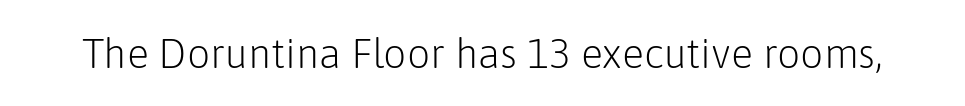
I'd call this a sans setting — the letters go barefoot. The zone under the glyphs is completely vacant. No chunkiness to these letters — they're not bold. The rendering uses natural spacing where letterforms have individual widths. You can tell it's not italic because the verticals are truly vertical. Tracking value appears to be zero — textbook default spacing.
